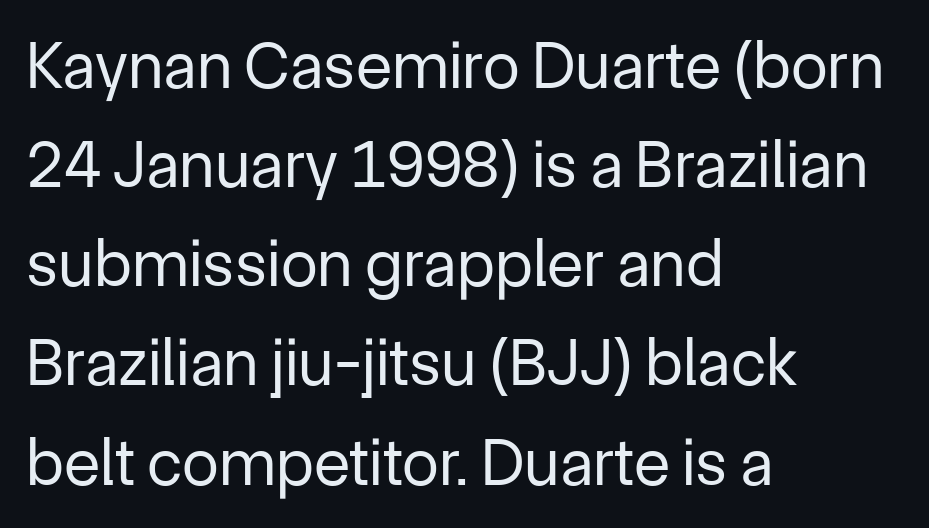
Q: Is the text bold? A: No.
Q: Is the text italic (slanted)? A: No, it is upright.
Q: Is the typeface a serif or a sans-serif typeface? A: Sans-serif.
Q: Is the text underlined? A: No.
Q: How is the paragraph aligned? A: Left-aligned.
Q: Is the spacing between letters normal or unusually wide? A: Normal.
Q: Is the spacing between lines tight, normal or loose? A: Normal.
Q: Width (condensed, normal, or wide)? A: Normal.
Q: Stroke contrast? A: Low.
Q: x-height? A: Medium.
Q: Monospaced? A: No.
